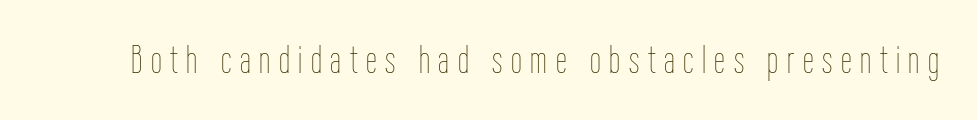
Short note: letters widely spaced. Anything drawn beneath the words? Only blank space. The face looks like a standard text weight, possibly lighter. Italic: no, the glyphs are upright roman.
